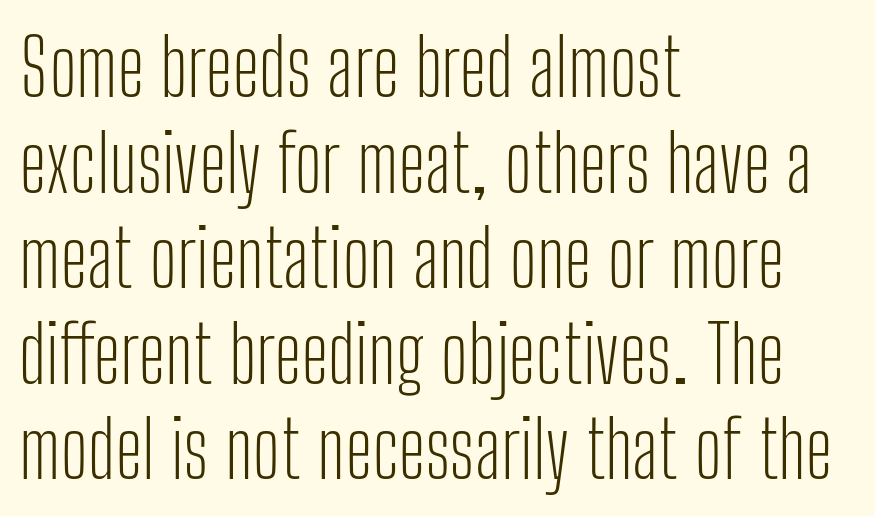
The image shows 79 px light, condensed sans-serif type, upright; set left-aligned, line spacing 1.21x, normal letter spacing, not underlined; low stroke contrast and a medium x-height.
